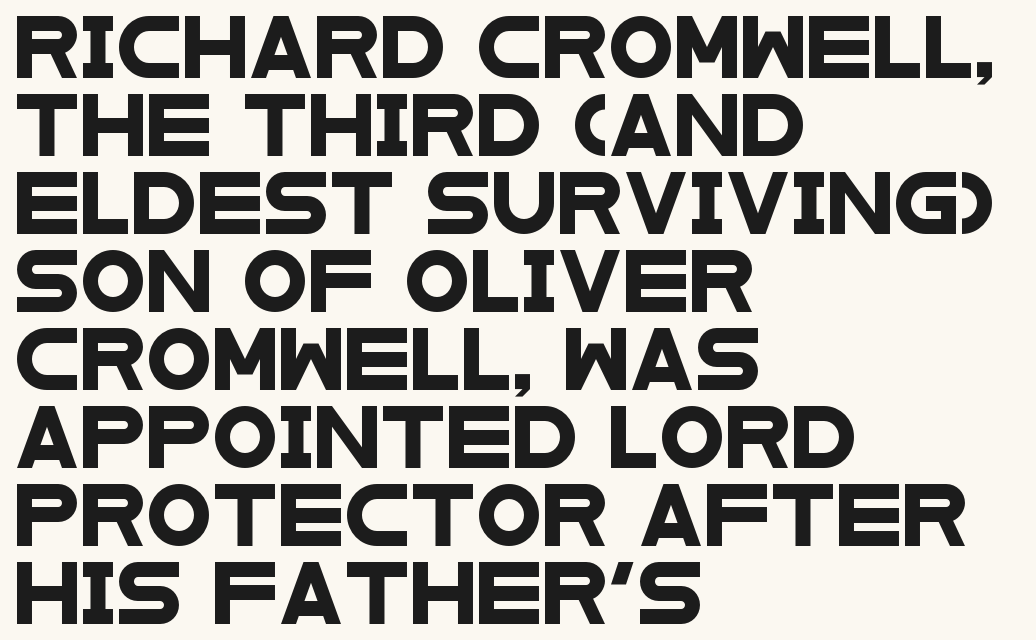
{"serif": "no", "width": "wide", "stroke_contrast": "low", "x_height": "large", "monospaced": "no", "underline": "no", "align": "left", "line_spacing": "normal", "line_spacing_ratio": 1.3, "letter_spacing": "normal", "letter_spacing_em": 0.0, "glyph_px": 60}
